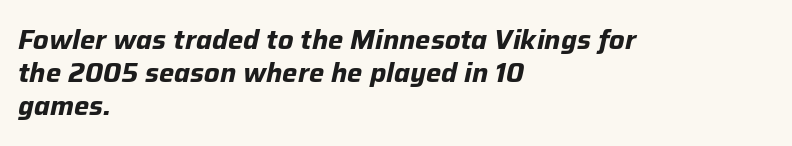
The image shows 27 px bold type, italic (leaning right); set left-aligned, line spacing 1.23x, normal letter spacing, not underlined.
